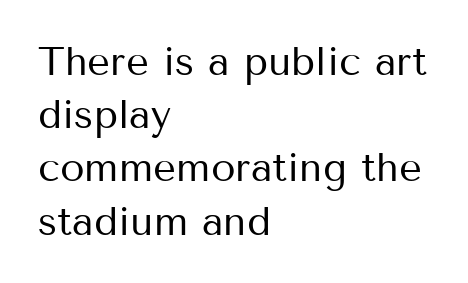
{"serif": "no", "italic": "no", "bold": "no", "weight": "regular", "width": "normal", "stroke_contrast": "medium", "x_height": "medium", "monospaced": "no", "underline": "no", "align": "left", "line_spacing": "normal", "line_spacing_ratio": 1.33, "letter_spacing": "normal", "letter_spacing_em": 0.0, "glyph_px": 40}
